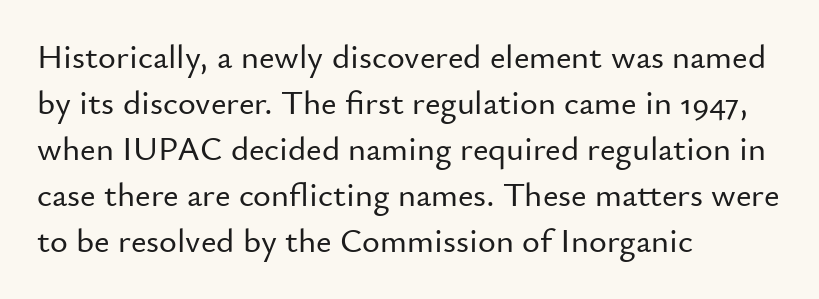
The image shows 34 px sans-serif type, upright; set left-aligned, normal line spacing (1.35x), normal letter spacing, not underlined; low stroke contrast and a small x-height.
